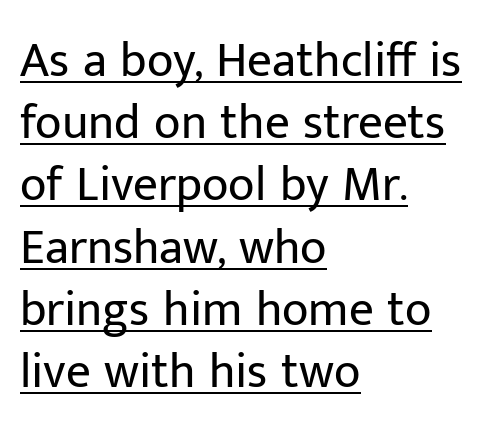
Compared with a typical body face, this is equally light or lighter still. A typesetter would call this leading conventional body-copy spacing. Is this a fixed-width face? No — the glyphs have proportional, varying widths. The horizontal fit of the characters is conventional and even. Examine the stroke ends and you'll find no serifs. Underlined type.
